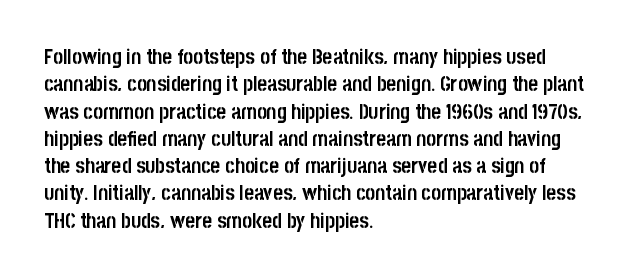
The image shows 21 px bold type, upright; set left-aligned, normal line spacing (1.3x), normal letter spacing, not underlined.
